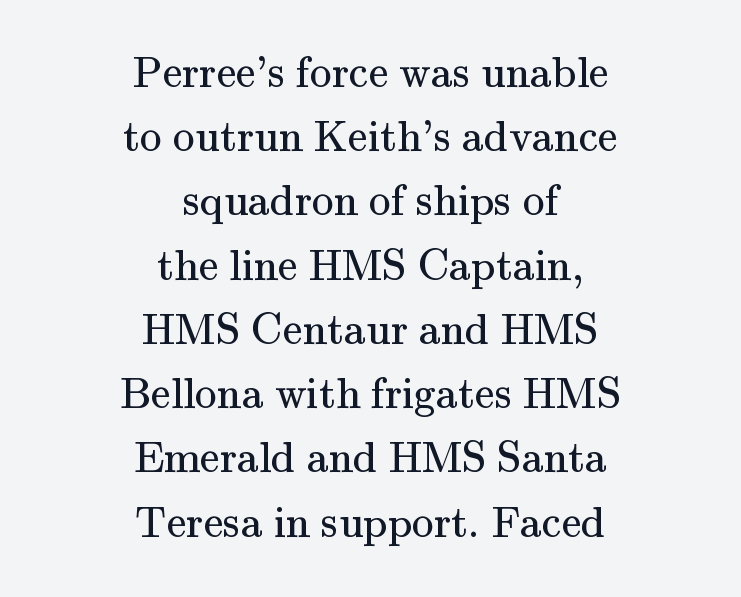
{"serif": "yes", "italic": "no", "bold": "no", "weight": "regular", "width": "normal", "stroke_contrast": "medium", "x_height": "small", "monospaced": "no", "underline": "no", "align": "center", "line_spacing": "normal", "line_spacing_ratio": 1.46, "letter_spacing": "normal", "letter_spacing_em": 0.0, "glyph_px": 44}
